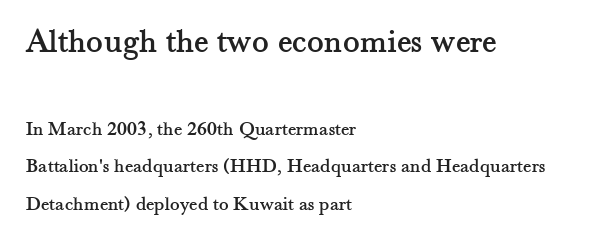
{"serif": "yes", "italic": "no", "width": "normal", "stroke_contrast": "medium", "x_height": "small", "monospaced": "no", "underline": "no", "align": "left", "line_spacing_ratio": 1.88, "letter_spacing": "normal", "letter_spacing_em": 0.0, "larger_block": "first", "size_ratio": 1.75, "glyph_px": 35}
